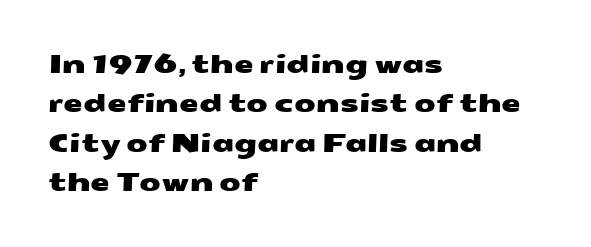
{"underline": "no", "align": "left", "line_spacing": "normal", "line_spacing_ratio": 1.58, "letter_spacing": "normal", "letter_spacing_em": 0.0, "glyph_px": 25}
